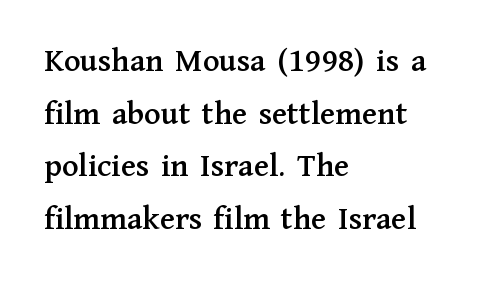
The image shows 34 px serif type, upright; set left-aligned, normal line spacing (1.55x), normal letter spacing, not underlined; medium stroke contrast and a medium x-height.
